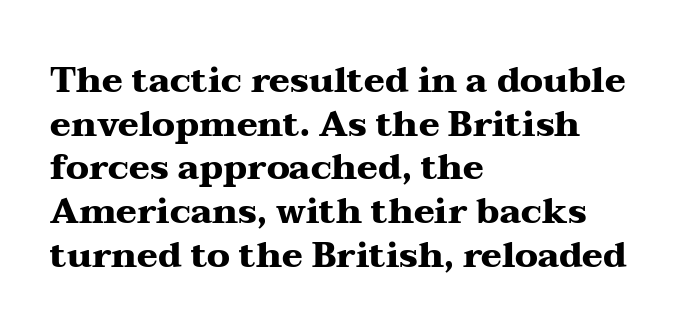
Q: Is the text bold? A: Yes.
Q: Is the text italic (slanted)? A: No, it is upright.
Q: Is the typeface a serif or a sans-serif typeface? A: Serif.
Q: Is the text underlined? A: No.
Q: How is the paragraph aligned? A: Left-aligned.
Q: Is the spacing between letters normal or unusually wide? A: Normal.
Q: Is the spacing between lines tight, normal or loose? A: Normal.
Q: Width (condensed, normal, or wide)? A: Wide.
Q: Stroke contrast? A: Medium.
Q: x-height? A: Medium.
Q: Monospaced? A: No.
